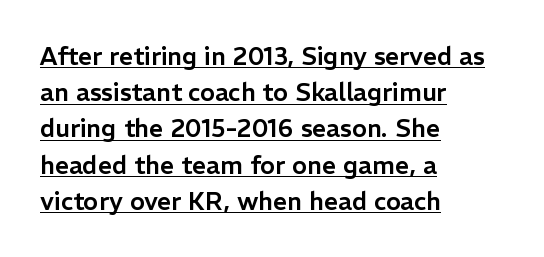
The image shows 25 px text type, upright; set left-aligned, normal line spacing (1.45x), normal letter spacing, underlined.
